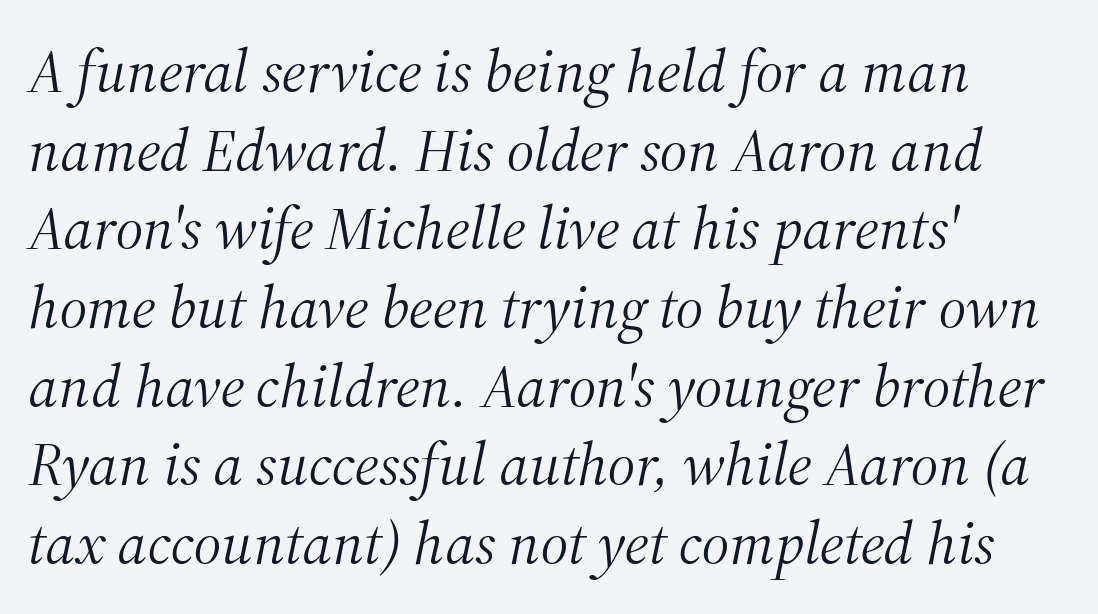
Unmarked baselines from the first word to the last. A light-to-regular cut is what we see here. The lines in this sample share a left origin and differ only in where they stop. This sample keeps an unexceptional amount of space between lines. The rendering uses natural spacing where letterforms have individual widths.
